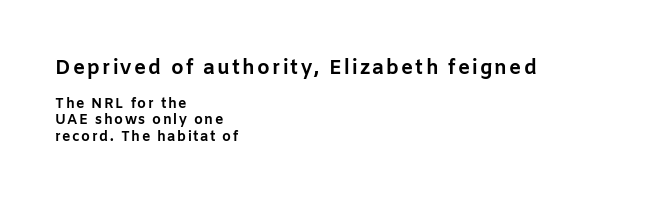
The image shows 20 px bold type, upright; set left-aligned, line spacing 1.19x, not underlined; the first (top) block is 1.43x larger.
